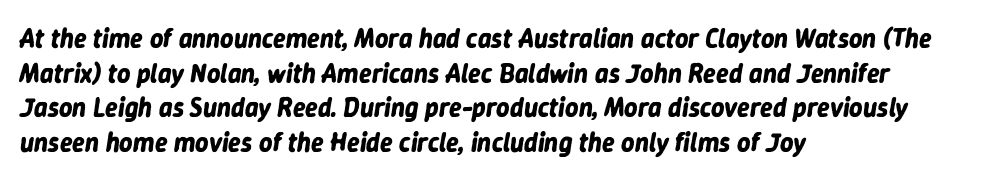
The image shows 26 px bold type, italic (leaning right); set left-aligned, normal line spacing (1.33x), normal letter spacing, not underlined.
